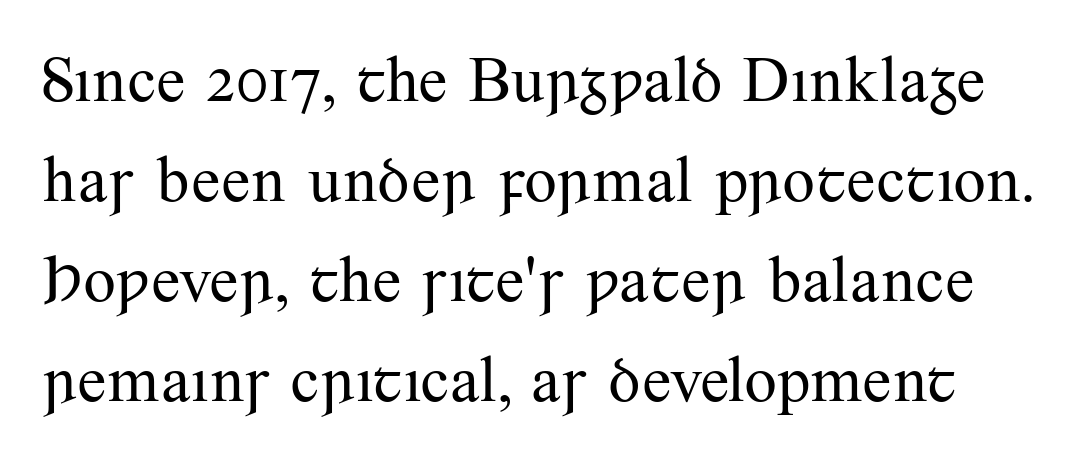
{"serif": "yes", "italic": "no", "bold": "no", "weight": "regular", "width": "normal", "stroke_contrast": "medium", "x_height": "small", "monospaced": "no", "underline": "no", "line_spacing": "normal", "line_spacing_ratio": 1.54, "letter_spacing": "normal", "letter_spacing_em": 0.0, "glyph_px": 65}
